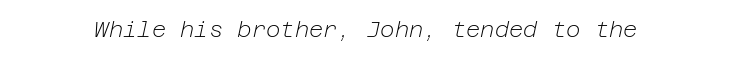
{"italic": "yes", "lean": "right", "slant_degrees": 12, "bold": "no", "underline": "no", "letter_spacing": "normal", "letter_spacing_em": 0.0, "glyph_px": 22}
